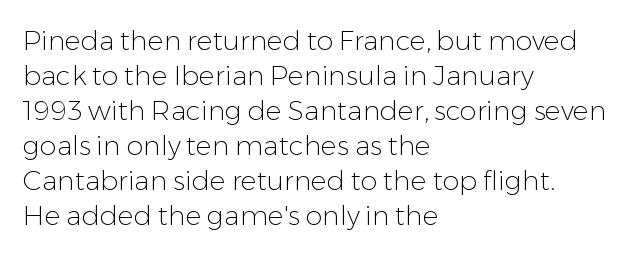
The image shows 27 px text type, upright; set left-aligned, normal line spacing (1.3x), normal letter spacing, not underlined.
